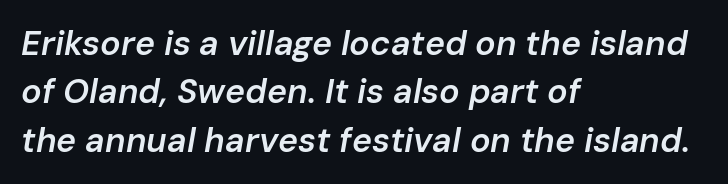
Q: Is the text bold? A: Semi-bold.
Q: Is the text italic (slanted)? A: Yes, it leans right by about 10 degrees.
Q: Is the text underlined? A: No.
Q: How is the paragraph aligned? A: Left-aligned.
Q: Is the spacing between letters normal or unusually wide? A: Normal.
Q: Is the spacing between lines tight, normal or loose? A: Normal.
Q: Width (condensed, normal, or wide)? A: Normal.
Q: Stroke contrast? A: Low.
Q: x-height? A: Medium.
Q: Monospaced? A: No.
